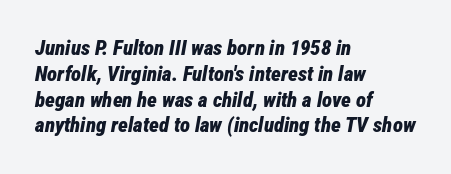
The image shows 21 px bold type, italic (leaning right); set left-aligned, line spacing 1.23x, normal letter spacing, not underlined.
